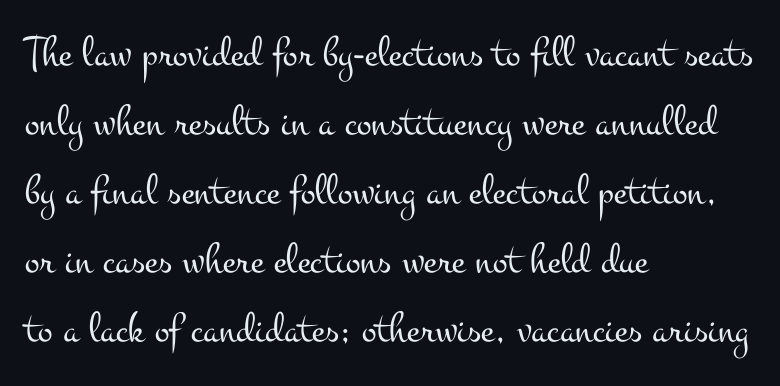
{"serif": "yes", "bold": "no", "weight": "light", "width": "wide", "stroke_contrast": "medium", "x_height": "small", "monospaced": "no", "underline": "no", "align": "left", "line_spacing": "normal", "line_spacing_ratio": 1.57, "letter_spacing": "normal", "letter_spacing_em": 0.0, "glyph_px": 44}
